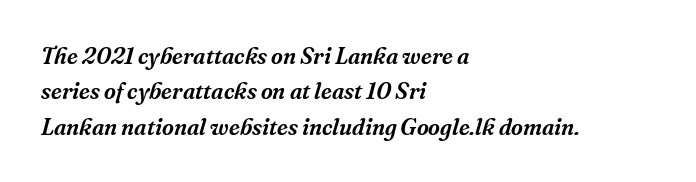
Q: Is the text italic (slanted)? A: Yes, it leans right by about 16 degrees.
Q: Is the text underlined? A: No.
Q: How is the paragraph aligned? A: Left-aligned.
Q: Is the spacing between letters normal or unusually wide? A: Normal.
Q: Is the spacing between lines tight, normal or loose? A: Normal.
